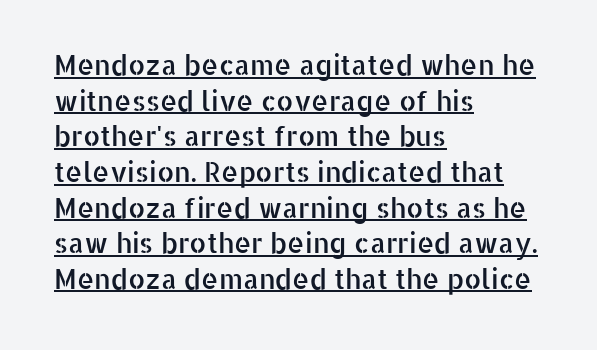
{"italic": "no", "underline": "yes", "align": "left", "line_spacing": "normal", "line_spacing_ratio": 1.32, "letter_spacing": "normal", "letter_spacing_em": 0.0, "glyph_px": 27}
